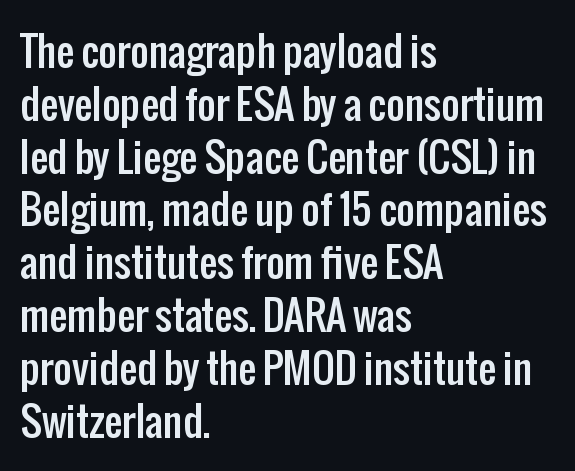
Note the varied advance widths — an 'i' is clearly narrower than an 'm'. Descenders are the only things crossing below the line. Honestly, the letter spacing is just normal — you wouldn't notice it. The font family rendered here belongs to the sans-serif group. Teacher's note: observe the even left margin — that is flush-left alignment. Designer's note — italics off, roman on.
